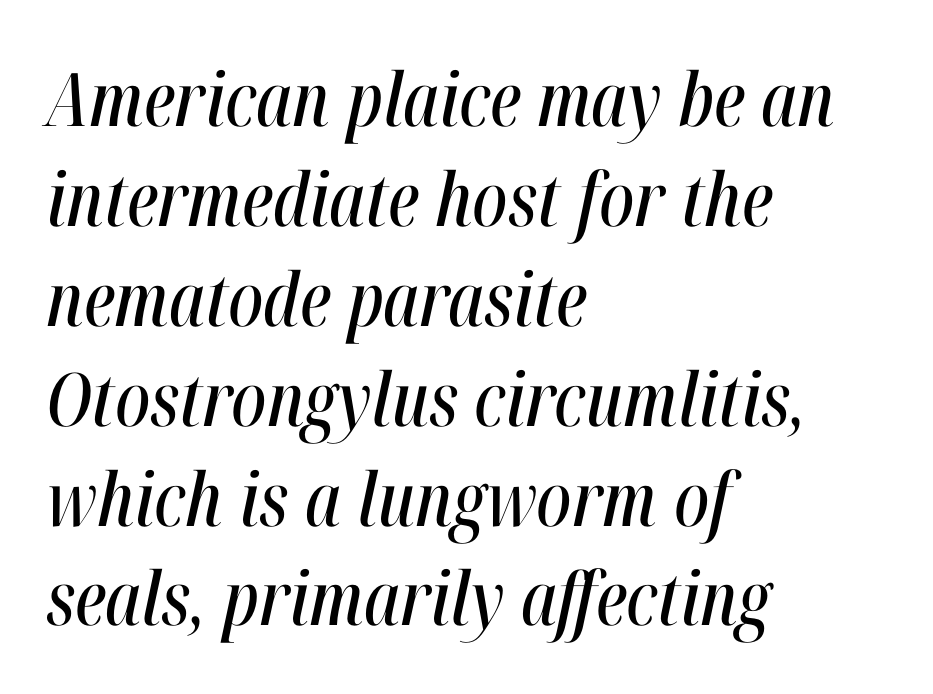
Q: Is the text italic (slanted)? A: Yes, it leans right by about 12 degrees.
Q: Is the text underlined? A: No.
Q: How is the paragraph aligned? A: Left-aligned.
Q: Is the spacing between letters normal or unusually wide? A: Normal.
Q: Is the spacing between lines tight, normal or loose? A: Normal.
Q: Width (condensed, normal, or wide)? A: Condensed.
Q: Stroke contrast? A: High.
Q: x-height? A: Medium.
Q: Monospaced? A: No.
